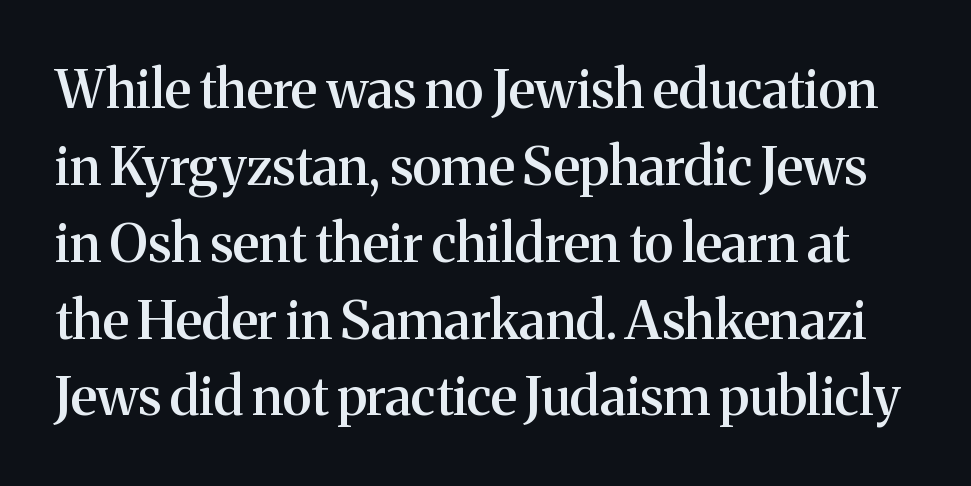
Weight: semibold (demi). Small tapered or slab feet sit at the stroke ends, so this counts as serif. A typesetter would call this proportional, since set widths differ per character. Ordinary non-slanted type is in use. Regular leading.
